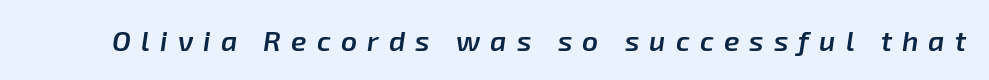
The image shows 28 px semibold type, italic (leaning right); set unusually wide letter spacing (+0.36 em), not underlined; low stroke contrast and a medium x-height.
